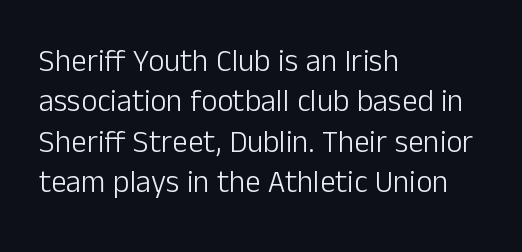
Here the designer chose a conventional face with non-uniform glyph widths. Notice how the stems are strictly vertical — no italics here. Heaviness? Minimal to ordinary, like unemphasized prose. Typeset ragged right — the left edge is the straight one. Note: no serifs on the glyphs.
